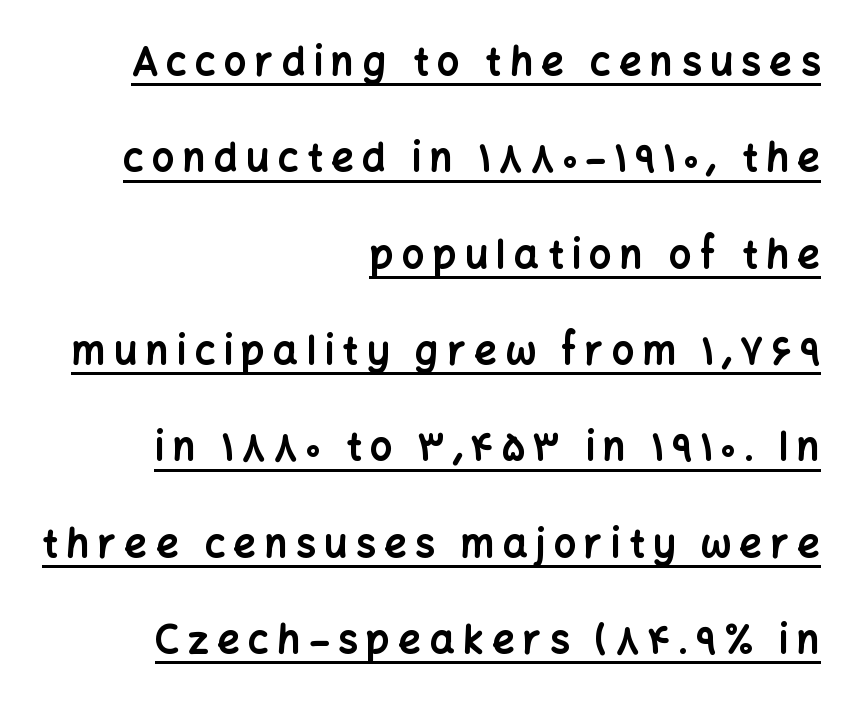
Vertically, the passage feels expansive, rows floating well apart. The specimen includes a rule beneath the text block's lines. Spacing verdict: proportional, widths tailored to each character. Heavy-handed strokes throughout: this text is bold. In terms of letterspacing, this is a distinctly airy, spread setting. These lines are set flush right with a ragged left edge.
